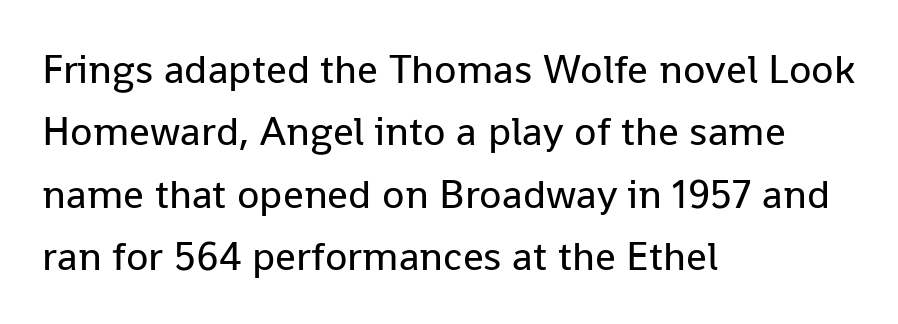
Q: Is the text bold? A: No.
Q: Is the text italic (slanted)? A: No, it is upright.
Q: Is the typeface a serif or a sans-serif typeface? A: Sans-serif.
Q: Is the text underlined? A: No.
Q: How is the paragraph aligned? A: Left-aligned.
Q: Is the spacing between letters normal or unusually wide? A: Normal.
Q: Is the spacing between lines tight, normal or loose? A: Normal.
Q: Width (condensed, normal, or wide)? A: Normal.
Q: Stroke contrast? A: Low.
Q: x-height? A: Medium.
Q: Monospaced? A: No.
